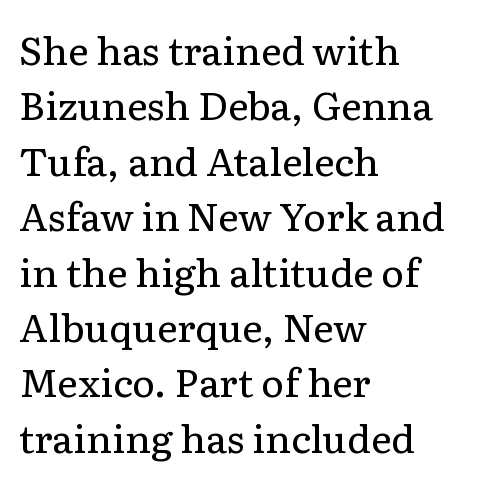
Horizontal alignment here is leftward, the default for most running prose. A light-to-regular cut is what we see here. Is this a fixed-width face? No — the glyphs have proportional, varying widths. Underlining? Definitely not there. Default kerning and tracking; the words read as compact shapes.
